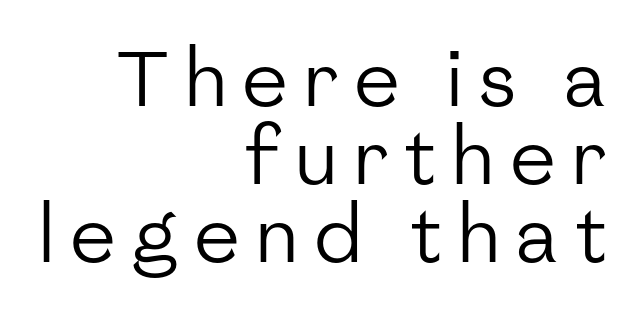
Is there any slant? The stems are plumb. The cut favours lightness, reaching ordinary text weight at its darkest. Inter-character spacing is expanded well beyond the font's built-in metrics. To sum up the face: it is a sans, with no serifs. Line ends are locked; line starts wander.
